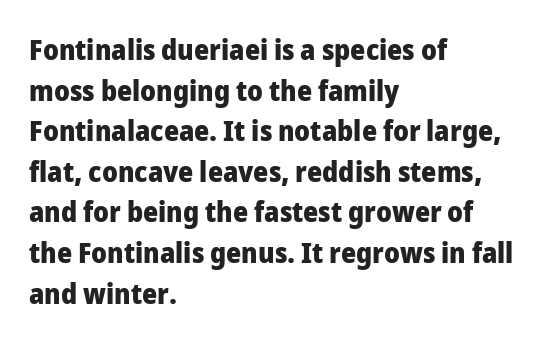
{"serif": "no", "italic": "no", "bold": "yes", "weight": "heavy", "width": "normal", "stroke_contrast": "low", "x_height": "medium", "monospaced": "no", "underline": "no", "align": "left", "line_spacing": "normal", "line_spacing_ratio": 1.4, "letter_spacing": "normal", "letter_spacing_em": 0.0, "glyph_px": 29}
